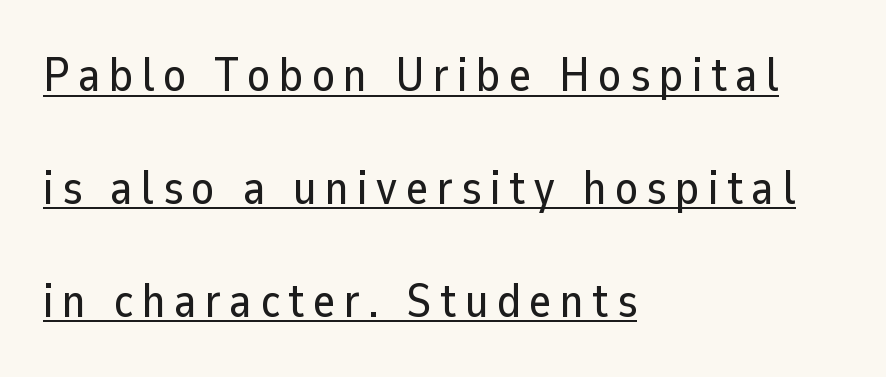
Font category for this specimen: sans-serif. Has an underline been added? It has. Spacing verdict: proportional, widths tailored to each character. Notice the wide empty band between every row — that's loose leading. Posture: straight, roman, zero tilt.
